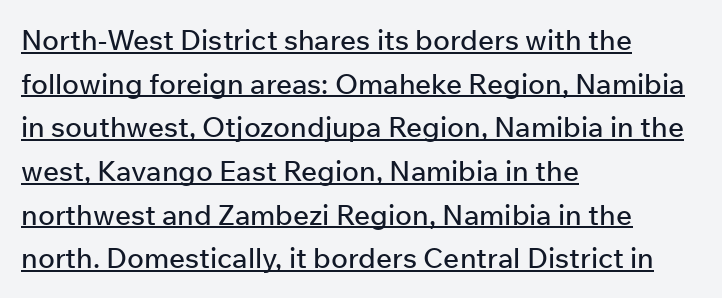
The image shows 28 px sans-serif type, upright; set left-aligned, normal line spacing (1.56x), normal letter spacing, underlined; low stroke contrast and a medium x-height.
